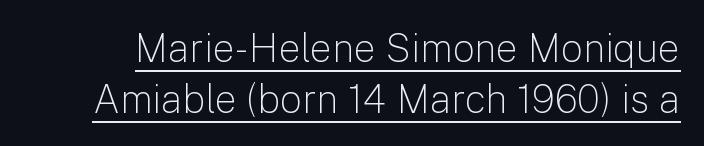
Q: Is the text bold? A: No.
Q: Is the text italic (slanted)? A: No, it is upright.
Q: Is the typeface a serif or a sans-serif typeface? A: Sans-serif.
Q: Is the text underlined? A: Yes.
Q: Is the spacing between letters normal or unusually wide? A: Normal.
Q: Is the spacing between lines tight, normal or loose? A: Normal.
Q: Width (condensed, normal, or wide)? A: Normal.
Q: Stroke contrast? A: Low.
Q: x-height? A: Medium.
Q: Monospaced? A: No.
